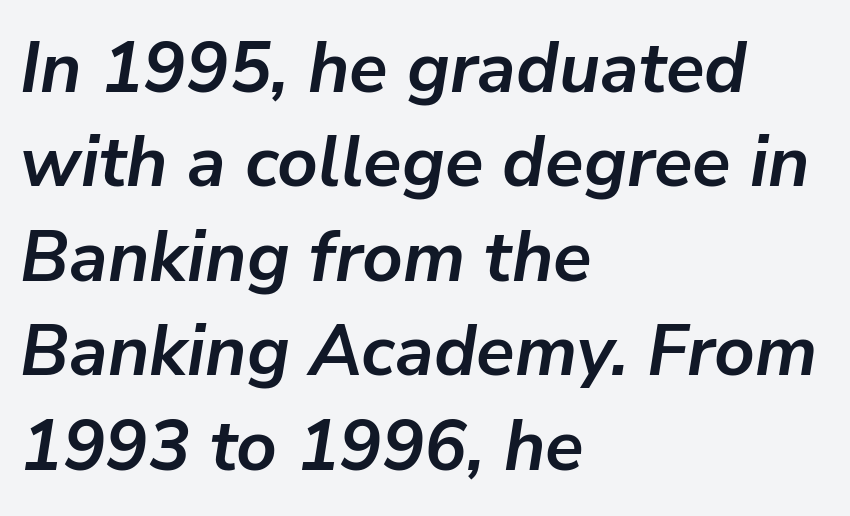
{"italic": "yes", "lean": "right", "slant_degrees": 9, "bold": "yes", "weight": "semibold", "width": "normal", "stroke_contrast": "low", "x_height": "medium", "monospaced": "no", "underline": "no", "align": "left", "line_spacing": "normal", "line_spacing_ratio": 1.33, "letter_spacing": "normal", "letter_spacing_em": 0.0, "glyph_px": 71}
